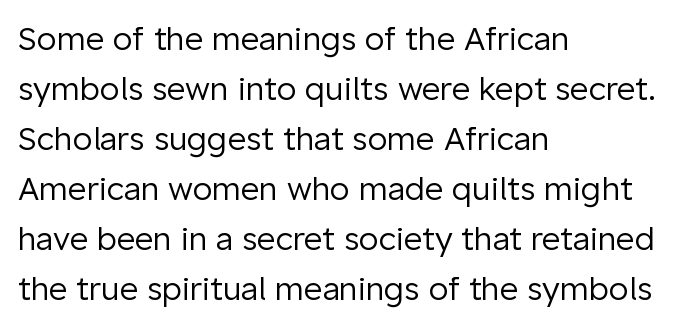
The image shows 32 px regular-weight sans-serif type, upright; set left-aligned, normal line spacing (1.56x), normal letter spacing, not underlined; low stroke contrast and a medium x-height.
